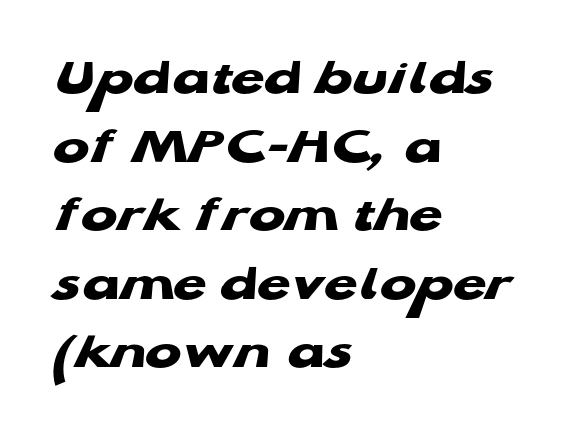
Q: Is the text bold? A: Yes.
Q: Is the typeface a serif or a sans-serif typeface? A: Sans-serif.
Q: Is the text underlined? A: No.
Q: How is the paragraph aligned? A: Left-aligned.
Q: Is the spacing between letters normal or unusually wide? A: Normal.
Q: Is the spacing between lines tight, normal or loose? A: Normal.
Q: Width (condensed, normal, or wide)? A: Wide.
Q: Stroke contrast? A: Low.
Q: x-height? A: Medium.
Q: Monospaced? A: No.
